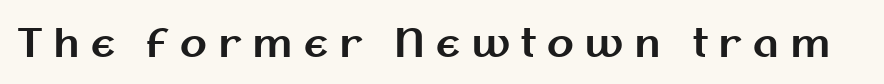
{"serif": "no", "italic": "no", "bold": "yes", "weight": "bold", "width": "normal", "stroke_contrast": "medium", "x_height": "medium", "monospaced": "no", "underline": "no", "letter_spacing": "wide", "letter_spacing_em": 0.28, "glyph_px": 39}
